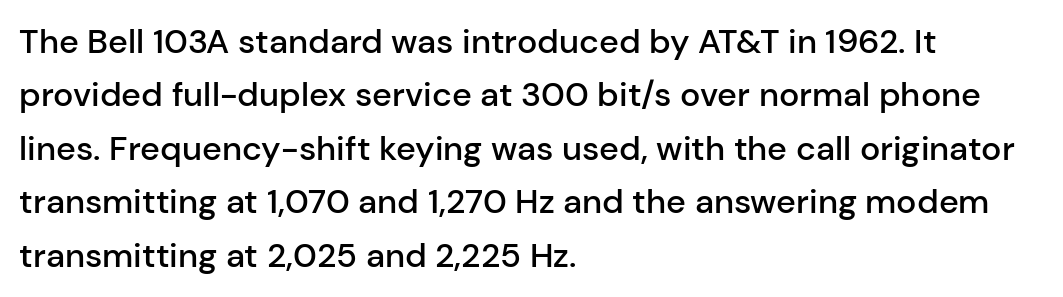
The image shows 34 px semibold sans-serif type, upright; set left-aligned, normal line spacing (1.57x), normal letter spacing, not underlined; low stroke contrast and a medium x-height.
